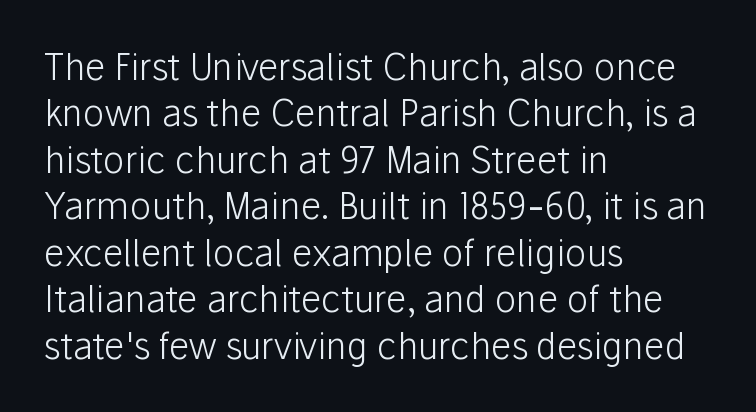
{"serif": "no", "italic": "no", "bold": "no", "weight": "light", "width": "normal", "stroke_contrast": "low", "x_height": "medium", "monospaced": "no", "underline": "no", "align": "left", "line_spacing": "normal", "line_spacing_ratio": 1.29, "letter_spacing": "normal", "letter_spacing_em": 0.0, "glyph_px": 36}
